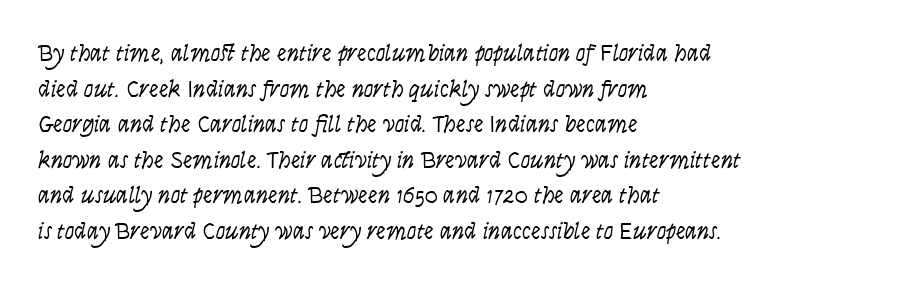
Each line starts at the same left margin while the right side varies. Weight: regular or lighter. Compared with typical paragraphs, the rows here are spaced about the same. No extra tracking has been applied to these lines. Any mark beneath the type? The region is blank.
